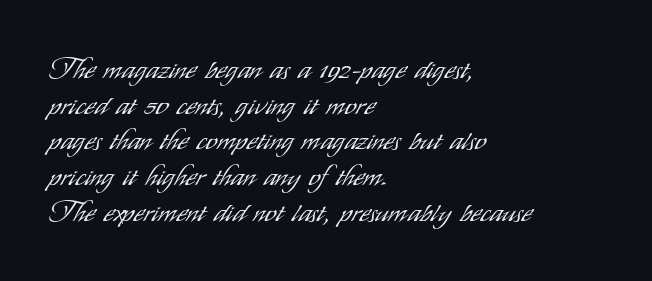
Q: Is the text bold? A: No.
Q: Is the text italic (slanted)? A: Yes.
Q: Is the typeface a serif or a sans-serif typeface? A: Sans-serif.
Q: Is the text underlined? A: No.
Q: How is the paragraph aligned? A: Left-aligned.
Q: Is the spacing between letters normal or unusually wide? A: Normal.
Q: Width (condensed, normal, or wide)? A: Condensed.
Q: Stroke contrast? A: Low.
Q: x-height? A: Small.
Q: Monospaced? A: No.
